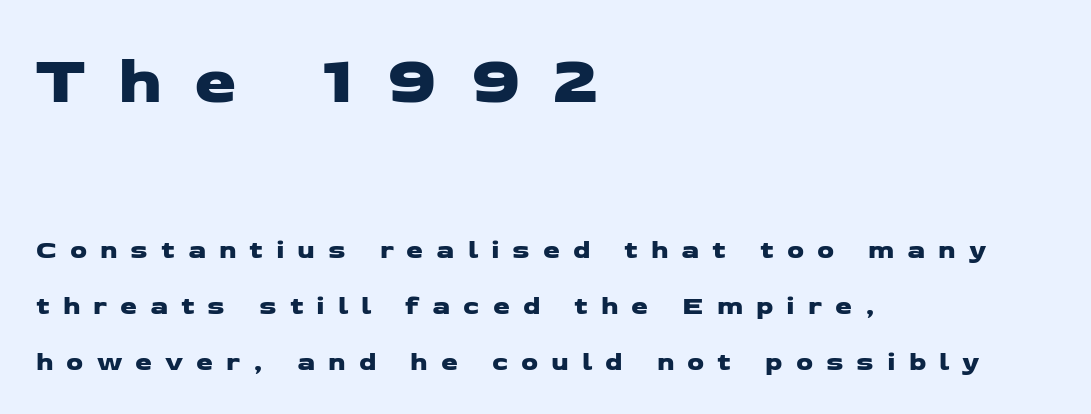
The type family on display is of the sans-serif kind. Do the characters align in a grid? No, the font is proportional. What stands out about the letter spacing? Its width — letters are far apart. Rule under the text: the space is simply empty.
